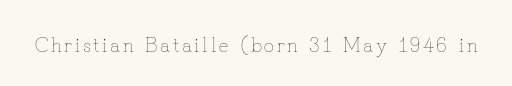
The type sits square on the baseline with zero lean. The strip under each line holds only bare page. Is the stroke heavy? The answer is a plain regular-or-lighter.
